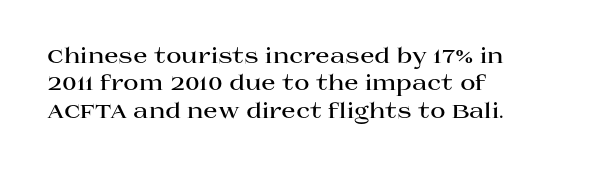
The image shows 21 px bold type, upright; set left-aligned, normal line spacing (1.3x), normal letter spacing, not underlined.
